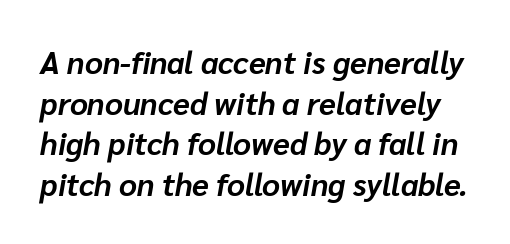
{"italic": "yes", "lean": "right", "slant_degrees": 10, "bold": "yes", "weight": "bold", "width": "normal", "stroke_contrast": "low", "x_height": "medium", "monospaced": "no", "underline": "no", "line_spacing": "normal", "line_spacing_ratio": 1.31, "letter_spacing": "normal", "letter_spacing_em": 0.0, "glyph_px": 31}
